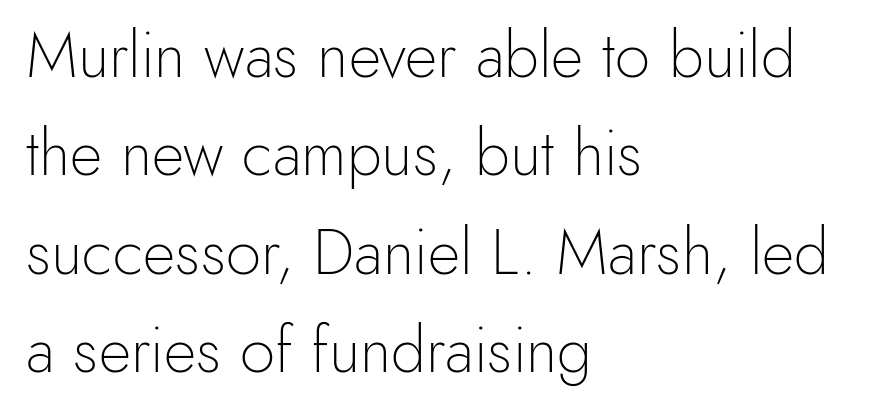
Q: Is the text bold? A: No.
Q: Is the text italic (slanted)? A: No, it is upright.
Q: Is the typeface a serif or a sans-serif typeface? A: Sans-serif.
Q: Is the text underlined? A: No.
Q: How is the paragraph aligned? A: Left-aligned.
Q: Is the spacing between letters normal or unusually wide? A: Normal.
Q: Is the spacing between lines tight, normal or loose? A: Normal.
Q: Width (condensed, normal, or wide)? A: Normal.
Q: x-height? A: Small.
Q: Monospaced? A: No.
